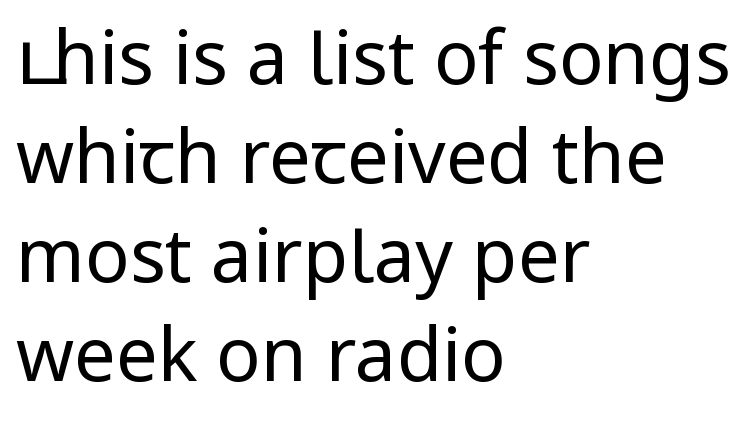
{"serif": "no", "italic": "no", "bold": "no", "weight": "regular", "width": "normal", "stroke_contrast": "low", "x_height": "medium", "monospaced": "no", "underline": "no", "align": "left", "line_spacing": "normal", "line_spacing_ratio": 1.34, "letter_spacing": "normal", "letter_spacing_em": 0.0, "glyph_px": 74}
